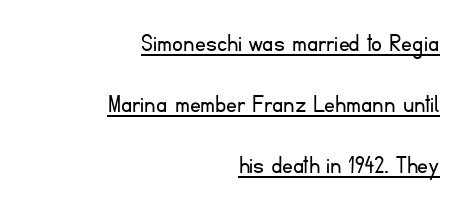
The image shows 27 px text type, upright; set right-aligned, loose line spacing (2.26x), normal letter spacing, underlined.
